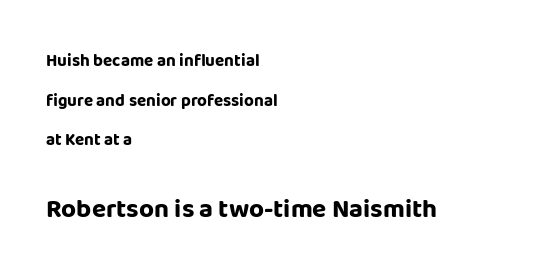
The designer dialed line spacing up above the default. How are the letters spaced? Ordinarily, with no added tracking. Beneath every word, the page is bare. Scale increases going downward across the two blocks. No italicization has been applied; the sample stays upright.
